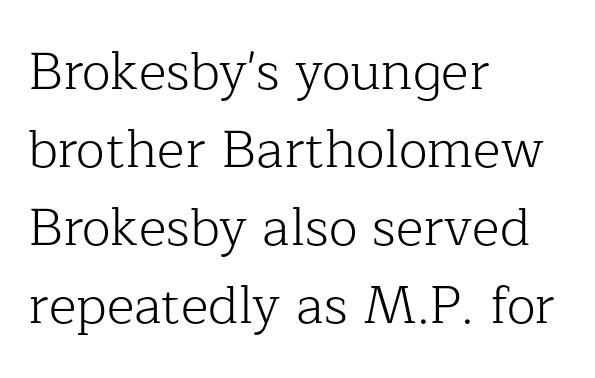
Q: Is the text bold? A: No.
Q: Is the text italic (slanted)? A: No, it is upright.
Q: Is the typeface a serif or a sans-serif typeface? A: Serif.
Q: Is the text underlined? A: No.
Q: How is the paragraph aligned? A: Left-aligned.
Q: Is the spacing between letters normal or unusually wide? A: Normal.
Q: Is the spacing between lines tight, normal or loose? A: Normal.
Q: Width (condensed, normal, or wide)? A: Normal.
Q: Stroke contrast? A: Low.
Q: x-height? A: Medium.
Q: Monospaced? A: No.
